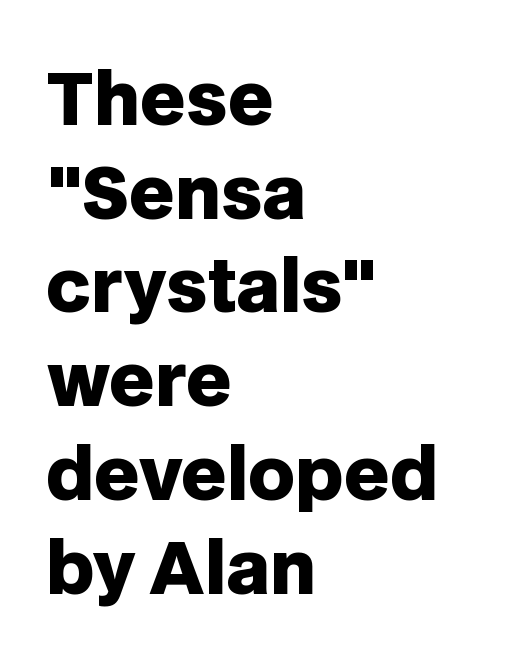
The image shows 71 px heavy sans-serif type, upright; set left-aligned, normal line spacing (1.32x), normal letter spacing, not underlined; low stroke contrast and a large x-height.
